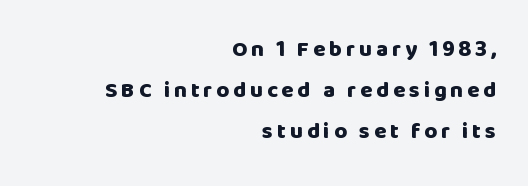
The image shows 22 px bold type, upright; set right-aligned, line spacing 1.87x, not underlined.
